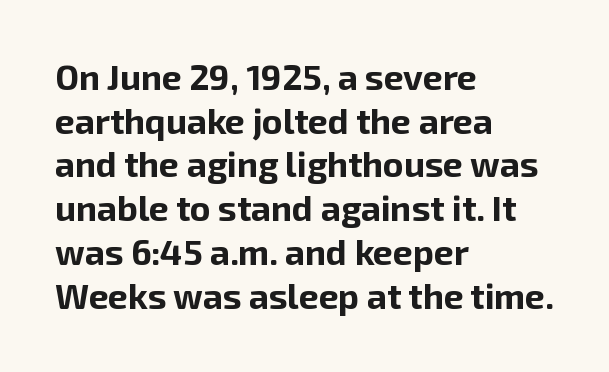
{"serif": "no", "italic": "no", "bold": "yes", "weight": "bold", "width": "normal", "stroke_contrast": "low", "x_height": "medium", "monospaced": "no", "underline": "no", "align": "left", "line_spacing": "normal", "line_spacing_ratio": 1.25, "letter_spacing": "normal", "letter_spacing_em": 0.0, "glyph_px": 35}
